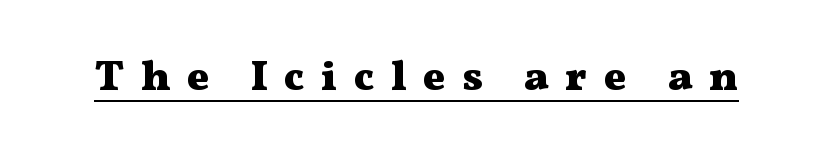
Q: Is the text bold? A: Yes.
Q: Is the text italic (slanted)? A: No, it is upright.
Q: Is the typeface a serif or a sans-serif typeface? A: Serif.
Q: Is the text underlined? A: Yes.
Q: Is the spacing between letters normal or unusually wide? A: Unusually wide.
Q: Width (condensed, normal, or wide)? A: Wide.
Q: Stroke contrast? A: Medium.
Q: x-height? A: Medium.
Q: Monospaced? A: No.
